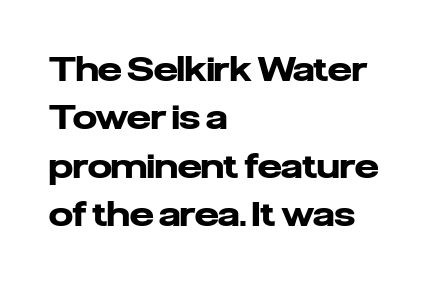
Unlike italic type, these characters show no tilt at all. Varying glyph widths throughout — classic text-font behaviour. Nobody drew a line under any word here. To sum up the face: it is a sans, with no serifs.
